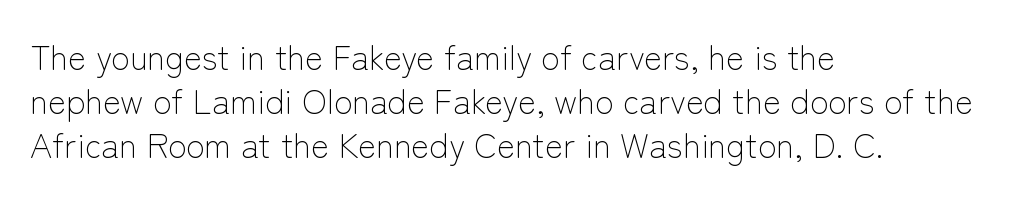
There is no visible air inserted between adjacent glyphs. Posture: upright roman. A typesetter would call this leading conventional body-copy spacing. These lines stack with their left ends in a neat column. A quiet, ordinary-to-light weight characterises the typeface. Letterform terminals end flat and unadorned throughout the passage.
